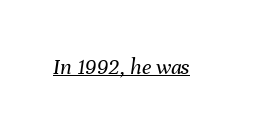
Compared with ordinary roman type, these characters are visibly tilted. Caption: face not bold, strokes unweighted. The specimen includes a rule beneath the text block's lines. Compared with typical body copy, the letter spacing here is the same.
